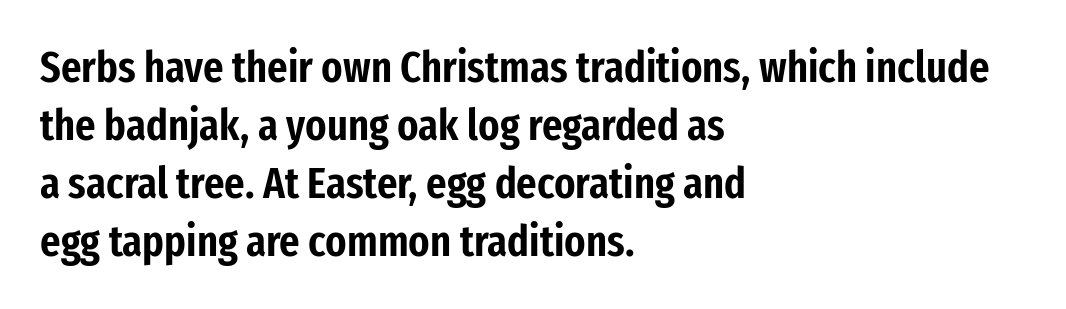
Quick note: underline off. Type style note: lacks serifs. Observe the ordinary spacing: letters are neighbours, not strangers. One-word summary of the alignment: left. Designer's note — italics off, roman on. The face used here is proportionally spaced, like ordinary book or web type.
